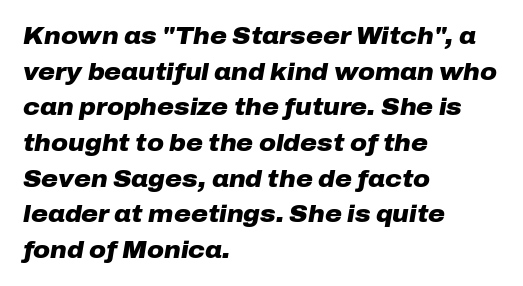
The image shows 23 px bold type, italic (leaning right); set left-aligned, normal line spacing (1.55x), normal letter spacing, not underlined.
